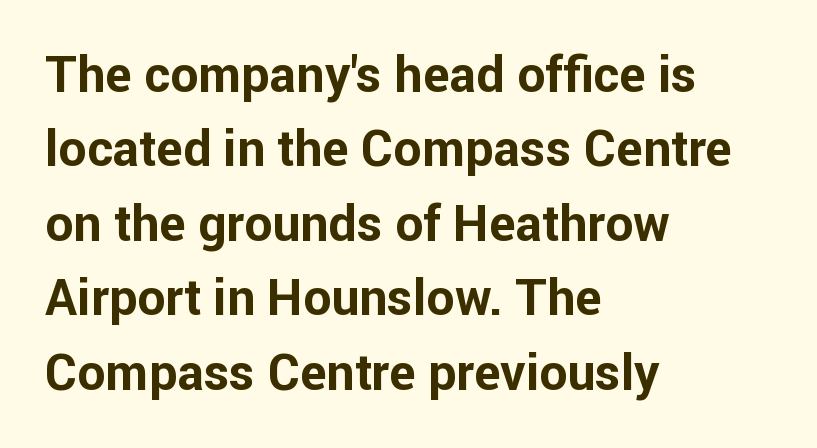
The image shows 50 px bold sans-serif type, upright; set left-aligned, normal line spacing (1.49x), normal letter spacing, not underlined; low stroke contrast and a medium x-height.
